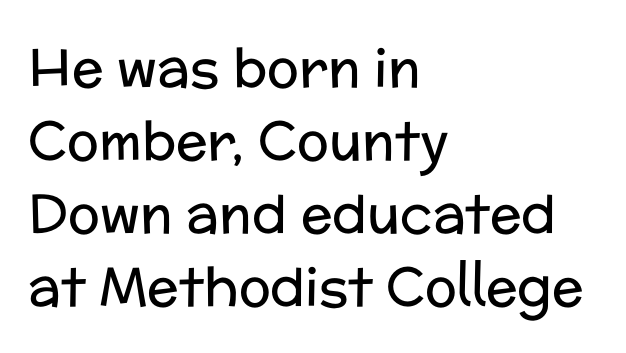
{"serif": "no", "italic": "no", "bold": "no", "weight": "regular", "width": "normal", "stroke_contrast": "low", "x_height": "medium", "monospaced": "no", "underline": "no", "align": "left", "line_spacing": "normal", "line_spacing_ratio": 1.38, "letter_spacing": "normal", "letter_spacing_em": 0.0, "glyph_px": 53}
